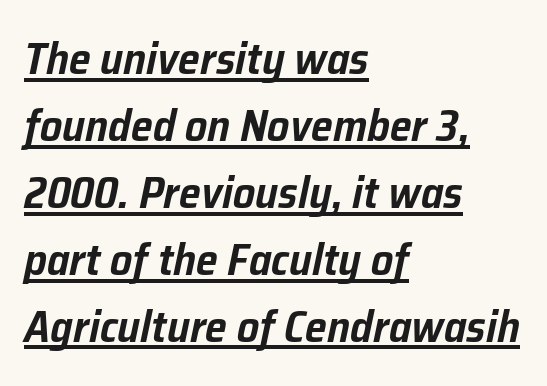
{"italic": "yes", "lean": "right", "slant_degrees": 12, "width": "normal", "stroke_contrast": "low", "x_height": "medium", "monospaced": "no", "underline": "yes", "align": "left", "line_spacing": "normal", "line_spacing_ratio": 1.52, "letter_spacing": "normal", "letter_spacing_em": 0.0, "glyph_px": 44}
